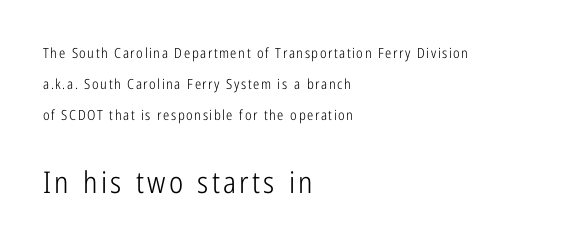
The image shows 30 px light, condensed sans-serif type, upright; set left-aligned, loose line spacing (2.23x), not underlined; the second (bottom) block is 2.14x larger; low stroke contrast and a medium x-height.
